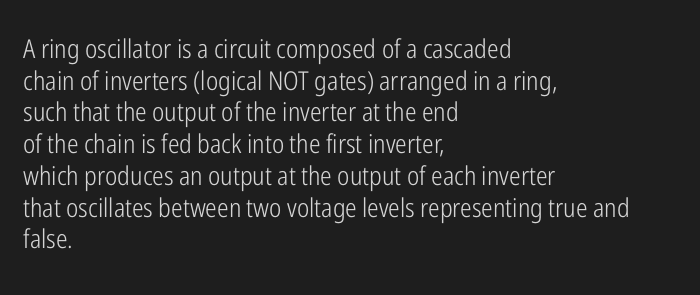
Q: Is the text bold? A: No.
Q: Is the text italic (slanted)? A: No, it is upright.
Q: Is the text underlined? A: No.
Q: How is the paragraph aligned? A: Left-aligned.
Q: Is the spacing between letters normal or unusually wide? A: Normal.
